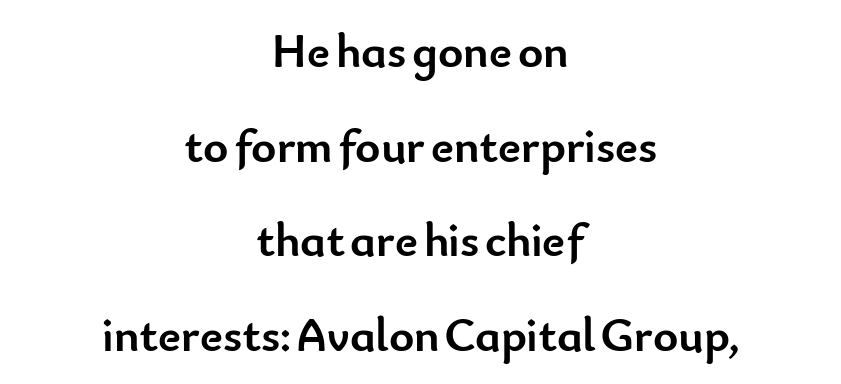
Q: Is the text bold? A: Yes.
Q: Is the text italic (slanted)? A: No, it is upright.
Q: Is the typeface a serif or a sans-serif typeface? A: Sans-serif.
Q: Is the text underlined? A: No.
Q: How is the paragraph aligned? A: Centered.
Q: Is the spacing between letters normal or unusually wide? A: Normal.
Q: Is the spacing between lines tight, normal or loose? A: Loose.
Q: Width (condensed, normal, or wide)? A: Normal.
Q: Stroke contrast? A: Low.
Q: x-height? A: Small.
Q: Monospaced? A: No.
